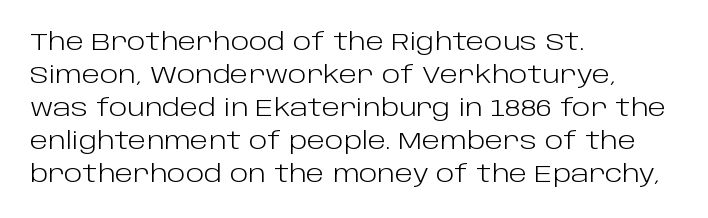
The image shows 24 px text type, upright; set left-aligned, normal line spacing (1.37x), normal letter spacing, not underlined.
